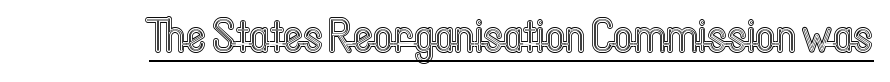
The image shows 48 px condensed type, upright; set normal letter spacing, underlined; a medium x-height.
